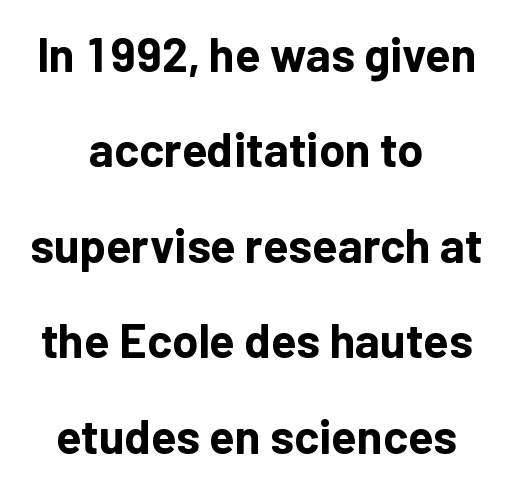
The image shows 47 px bold sans-serif type, upright; set centered, loose line spacing (2.03x), normal letter spacing, not underlined; low stroke contrast and a medium x-height.
